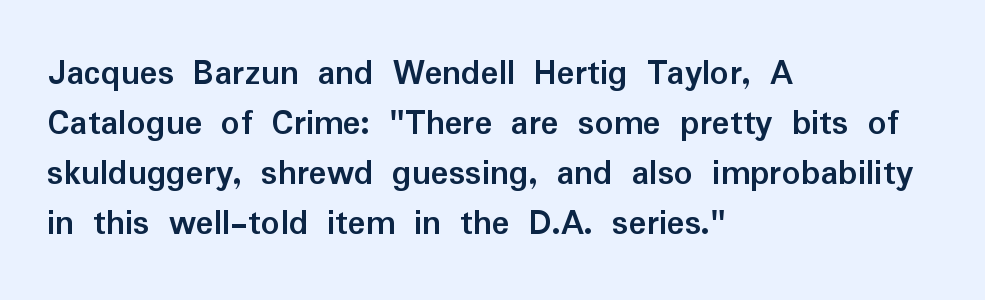
The image shows 37 px semibold sans-serif type, upright; set left-aligned, normal line spacing (1.35x), normal letter spacing, not underlined; low stroke contrast and a medium x-height.
